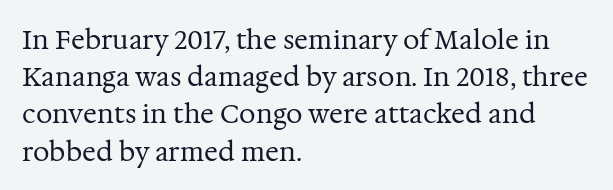
Q: Is the text bold? A: No.
Q: Is the text italic (slanted)? A: No, it is upright.
Q: Is the text underlined? A: No.
Q: How is the paragraph aligned? A: Left-aligned.
Q: Is the spacing between letters normal or unusually wide? A: Normal.
Q: Is the spacing between lines tight, normal or loose? A: Normal.
